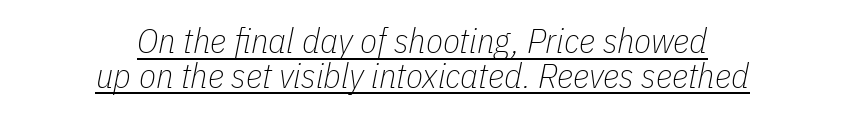
Q: Is the text bold? A: No.
Q: Is the text italic (slanted)? A: Yes, it leans right by about 11 degrees.
Q: Is the text underlined? A: Yes.
Q: How is the paragraph aligned? A: Centered.
Q: Is the spacing between letters normal or unusually wide? A: Normal.
Q: Is the spacing between lines tight, normal or loose? A: Tight.
Q: Width (condensed, normal, or wide)? A: Condensed.
Q: Stroke contrast? A: Low.
Q: x-height? A: Medium.
Q: Monospaced? A: No.
